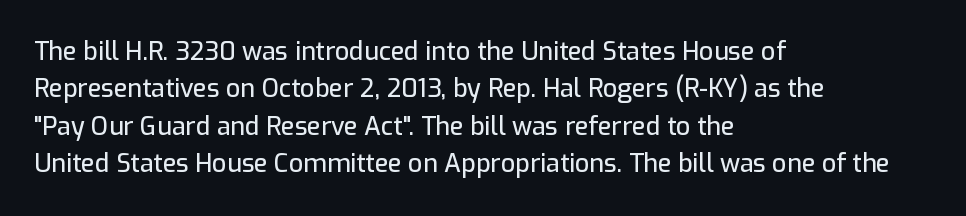
The image shows 25 px text type, upright; set left-aligned, normal line spacing (1.5x), normal letter spacing, not underlined.
